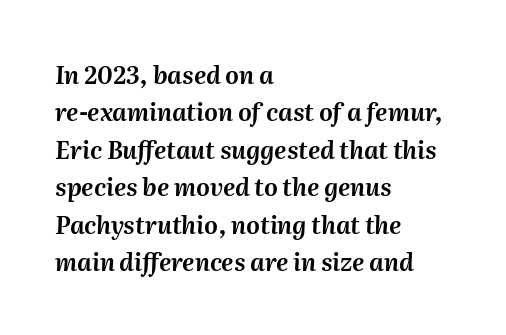
{"italic": "yes", "lean": "right", "slant_degrees": 2, "underline": "no", "align": "left", "line_spacing": "normal", "line_spacing_ratio": 1.56, "letter_spacing": "normal", "letter_spacing_em": 0.0, "glyph_px": 24}
